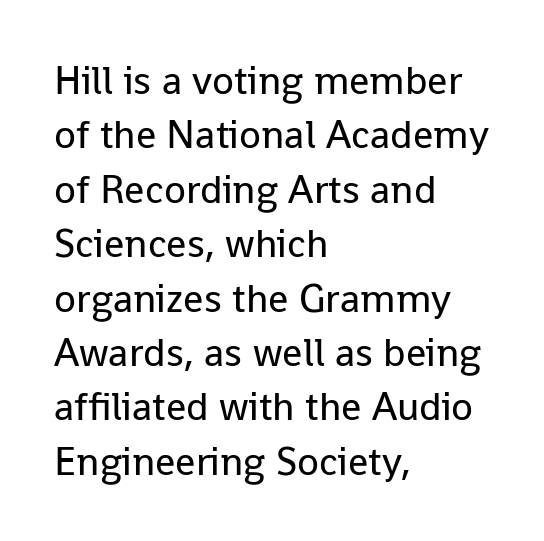
{"serif": "no", "italic": "no", "bold": "no", "weight": "regular", "width": "normal", "stroke_contrast": "low", "x_height": "medium", "monospaced": "no", "underline": "no", "align": "left", "line_spacing": "normal", "line_spacing_ratio": 1.36, "letter_spacing": "normal", "letter_spacing_em": 0.0, "glyph_px": 40}
